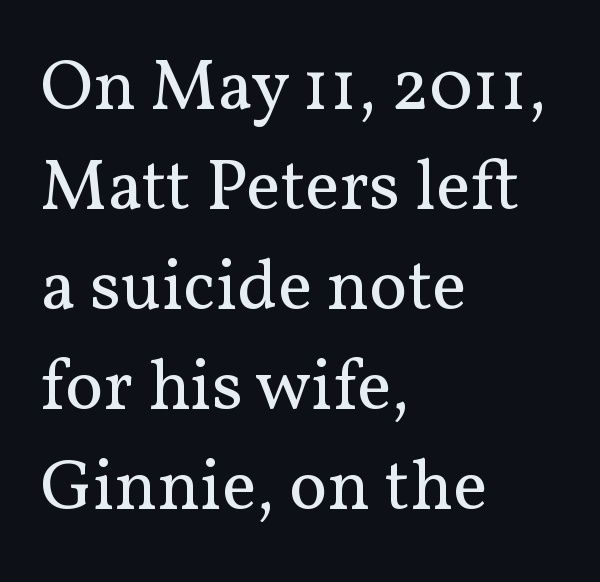
The image shows 72 px regular-weight serif type, upright; set left-aligned, normal line spacing (1.39x), normal letter spacing, not underlined; medium stroke contrast and a medium x-height.
